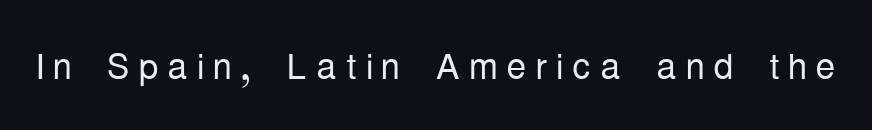
{"serif": "no", "italic": "no", "bold": "no", "weight": "light", "width": "condensed", "stroke_contrast": "low", "x_height": "medium", "monospaced": "no", "underline": "no", "glyph_px": 50}
